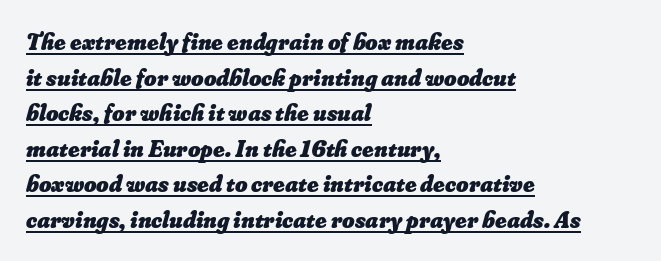
The image shows 24 px bold type; set left-aligned, normal line spacing (1.48x), normal letter spacing, underlined.
